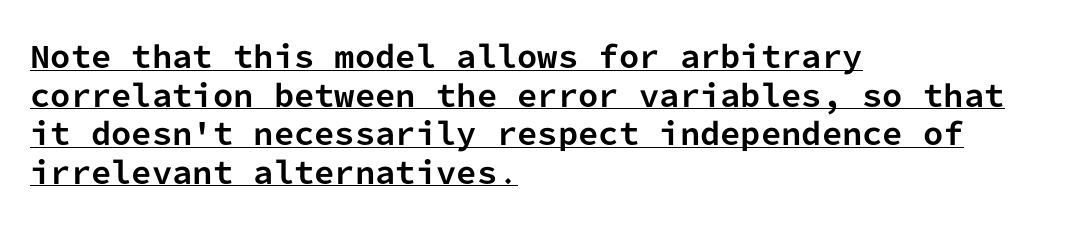
{"serif": "no", "italic": "no", "bold": "yes", "weight": "bold", "width": "normal", "stroke_contrast": "low", "x_height": "medium", "monospaced": "yes", "underline": "yes", "align": "left", "line_spacing": "normal", "line_spacing_ratio": 1.33, "letter_spacing": "normal", "letter_spacing_em": 0.0, "glyph_px": 29}
